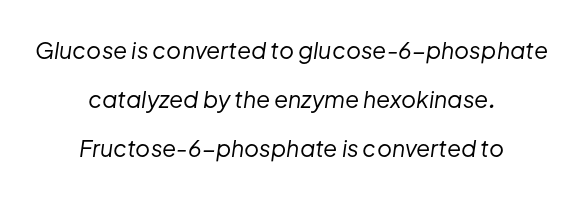
{"italic": "yes", "lean": "right", "slant_degrees": 8, "bold": "no", "underline": "no", "align": "center", "line_spacing": "loose", "line_spacing_ratio": 2.14, "letter_spacing": "normal", "letter_spacing_em": 0.0, "glyph_px": 23}
